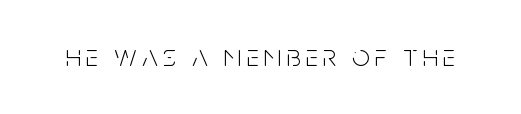
Spacing verdict: proportional, widths tailored to each character. A sans-serif font was chosen for this passage. Unlike italic type, these characters show no tilt at all. Quick note: underline off.
